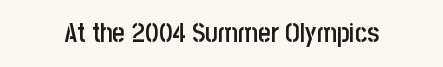
Q: Is the text bold? A: Semi-bold.
Q: Is the text italic (slanted)? A: No, it is upright.
Q: Is the text underlined? A: No.
Q: Is the spacing between letters normal or unusually wide? A: Normal.
